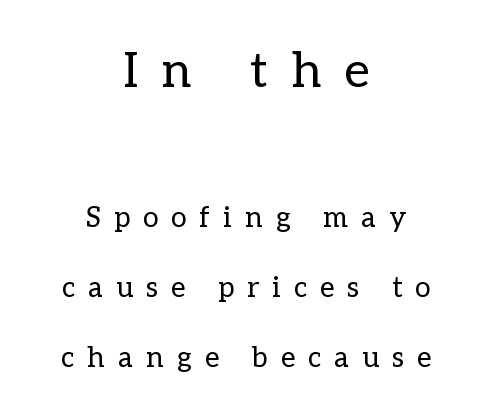
The image shows 49 px regular-weight type, upright; set centered, loose line spacing (2.49x), unusually wide letter spacing (+0.48 em), not underlined; the first (top) block is 1.75x larger; low stroke contrast and a medium x-height.
